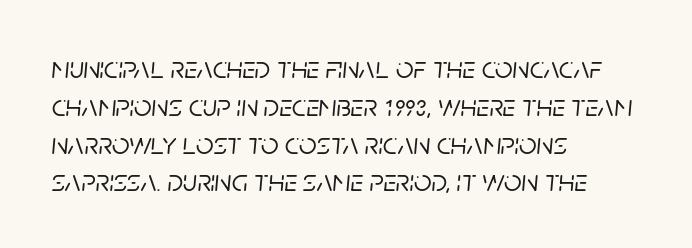
{"italic": "yes", "lean": "right", "slant_degrees": 5, "width": "normal", "stroke_contrast": "low", "x_height": "large", "monospaced": "no", "underline": "no", "align": "left", "line_spacing_ratio": 1.22, "letter_spacing": "normal", "letter_spacing_em": 0.0, "glyph_px": 31}
